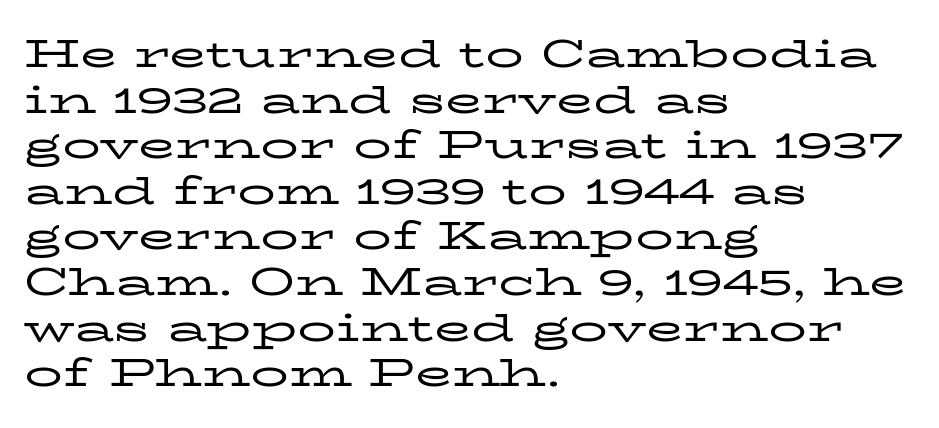
Q: Is the text bold? A: No.
Q: Is the text italic (slanted)? A: No, it is upright.
Q: Is the typeface a serif or a sans-serif typeface? A: Serif.
Q: Is the text underlined? A: No.
Q: How is the paragraph aligned? A: Left-aligned.
Q: Is the spacing between letters normal or unusually wide? A: Normal.
Q: Width (condensed, normal, or wide)? A: Wide.
Q: Stroke contrast? A: Low.
Q: x-height? A: Medium.
Q: Monospaced? A: No.
